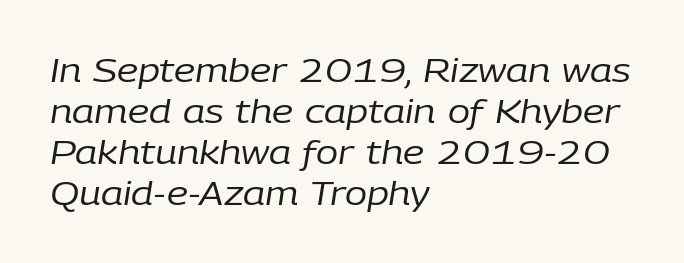
Descenders are the only things crossing below the line. Alignment: flush left. The specimen reads as italic at a glance. This reads as an unemphasized weight, regular at the heaviest. The letters advance in unequal steps, a hallmark of proportional type.
